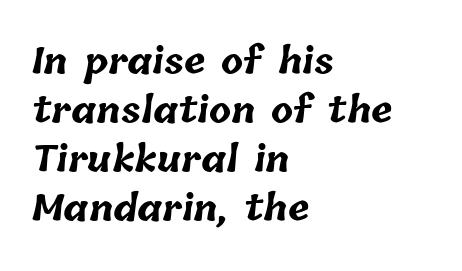
The rendering anchors every line to the left-hand side. Clear beneath every line of the passage. The rendering uses natural spacing where letterforms have individual widths. Look at the tracking — it's just the regular setting, nothing added.
